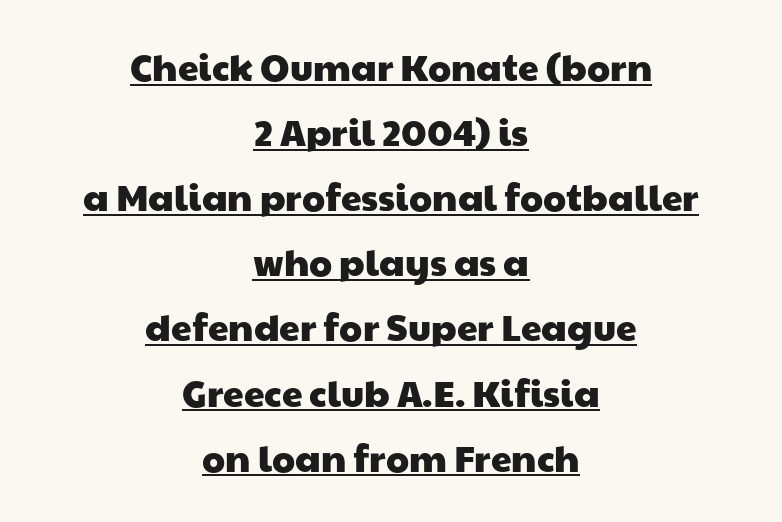
{"serif": "no", "width": "wide", "stroke_contrast": "low", "x_height": "medium", "monospaced": "no", "underline": "yes", "align": "center", "line_spacing_ratio": 1.76, "letter_spacing": "normal", "letter_spacing_em": 0.0, "glyph_px": 37}
